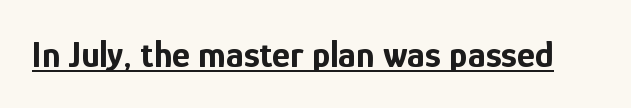
{"serif": "no", "italic": "no", "bold": "yes", "weight": "bold", "width": "condensed", "stroke_contrast": "low", "x_height": "medium", "monospaced": "no", "underline": "yes", "letter_spacing": "normal", "letter_spacing_em": 0.0, "glyph_px": 38}
